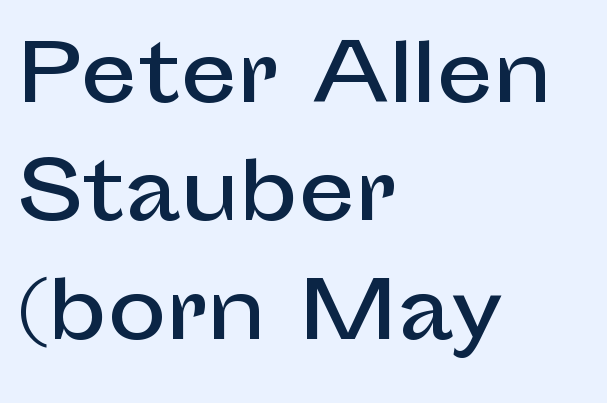
{"serif": "no", "italic": "no", "width": "normal", "stroke_contrast": "low", "x_height": "medium", "monospaced": "no", "underline": "no", "align": "left", "line_spacing": "normal", "line_spacing_ratio": 1.5, "letter_spacing": "normal", "letter_spacing_em": 0.0, "glyph_px": 79}
